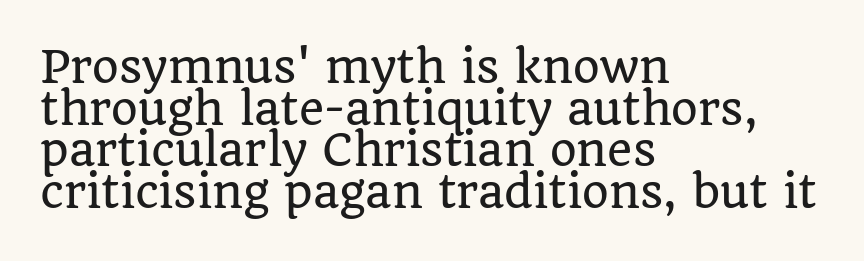
Q: Is the text italic (slanted)? A: No, it is upright.
Q: Is the typeface a serif or a sans-serif typeface? A: Serif.
Q: Is the text underlined? A: No.
Q: How is the paragraph aligned? A: Left-aligned.
Q: Is the spacing between letters normal or unusually wide? A: Normal.
Q: Is the spacing between lines tight, normal or loose? A: Tight.
Q: Width (condensed, normal, or wide)? A: Normal.
Q: Stroke contrast? A: Low.
Q: x-height? A: Large.
Q: Monospaced? A: No.
